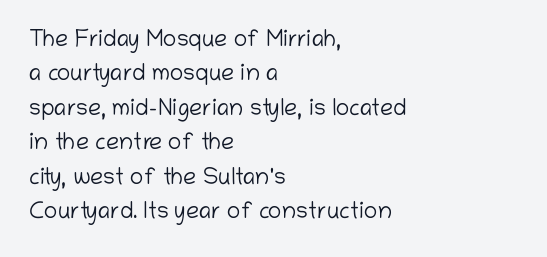
Observe the ordinary spacing: letters are neighbours, not strangers. Only glyphs here, with clear space below each row. Honestly, the row spacing looks completely unremarkable. No letter is thick-stroked: the sample isn't bold.
